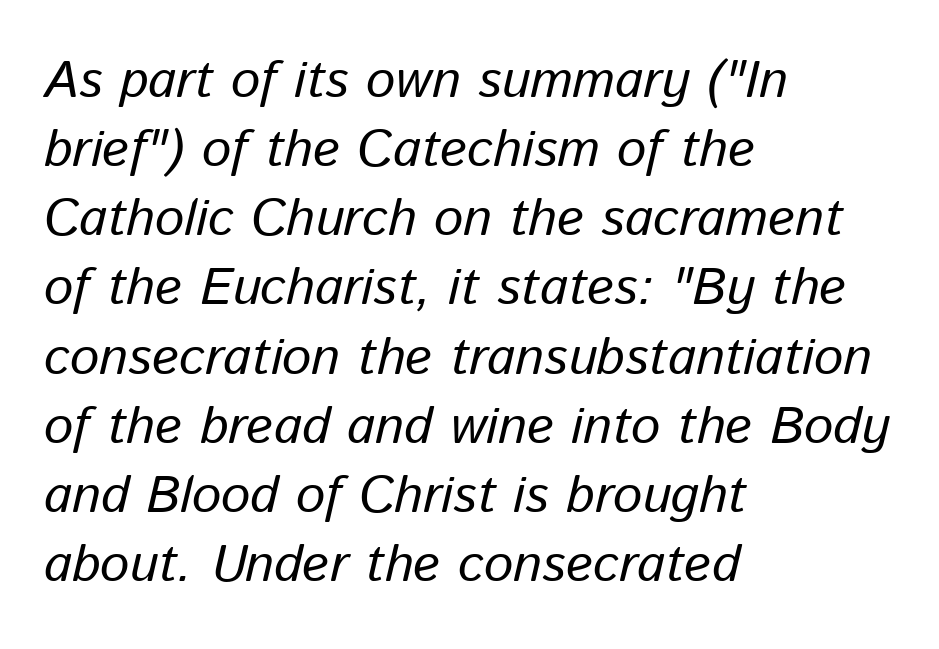
{"italic": "yes", "lean": "right", "slant_degrees": 13, "bold": "no", "weight": "regular", "width": "normal", "stroke_contrast": "low", "x_height": "medium", "monospaced": "no", "underline": "no", "align": "left", "line_spacing": "normal", "line_spacing_ratio": 1.33, "letter_spacing": "normal", "letter_spacing_em": 0.0, "glyph_px": 52}
